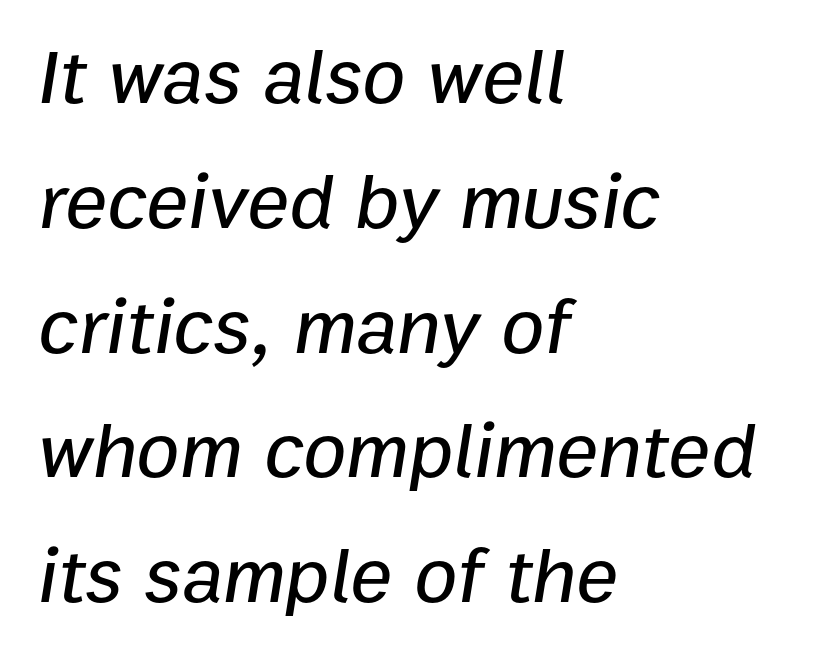
Q: Is the text italic (slanted)? A: Yes, it leans right by about 9 degrees.
Q: Is the text underlined? A: No.
Q: How is the paragraph aligned? A: Left-aligned.
Q: Is the spacing between letters normal or unusually wide? A: Normal.
Q: Is the spacing between lines tight, normal or loose? A: Normal.
Q: Width (condensed, normal, or wide)? A: Normal.
Q: Stroke contrast? A: Low.
Q: x-height? A: Medium.
Q: Monospaced? A: No.
